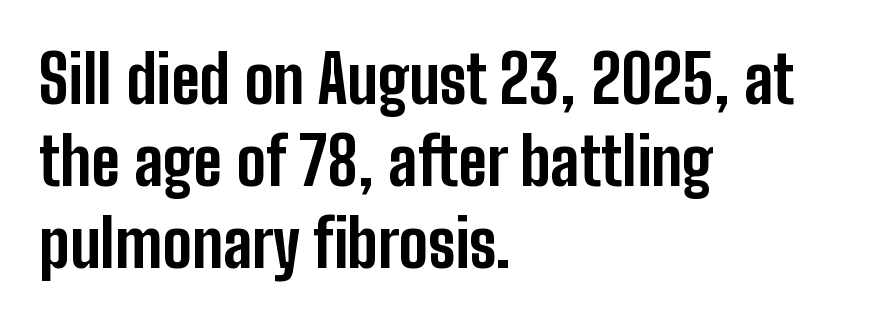
{"serif": "no", "italic": "no", "bold": "yes", "weight": "bold", "width": "condensed", "stroke_contrast": "low", "x_height": "medium", "monospaced": "no", "underline": "no", "align": "left", "line_spacing_ratio": 1.24, "letter_spacing": "normal", "letter_spacing_em": 0.0, "glyph_px": 66}
